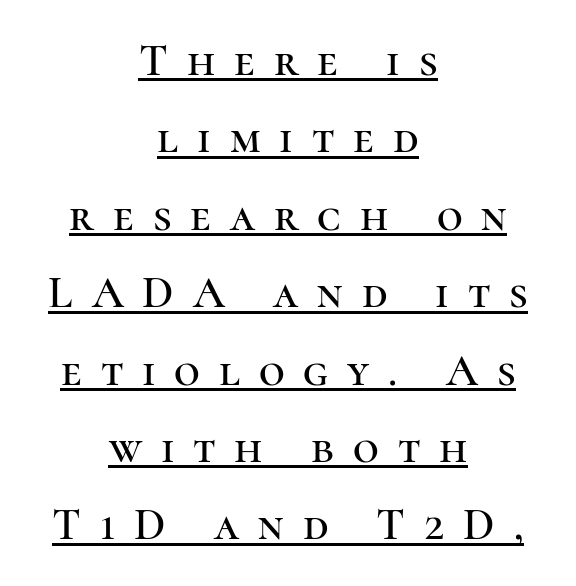
This is underlined copy, the kind a proofreader might mark for attention. Quick note: not italic, upright. These lines are centered, leaving both edges ragged. The passage shown has open, widely tracked lettering throughout. Here the designer chose a conventional face with non-uniform glyph widths.
